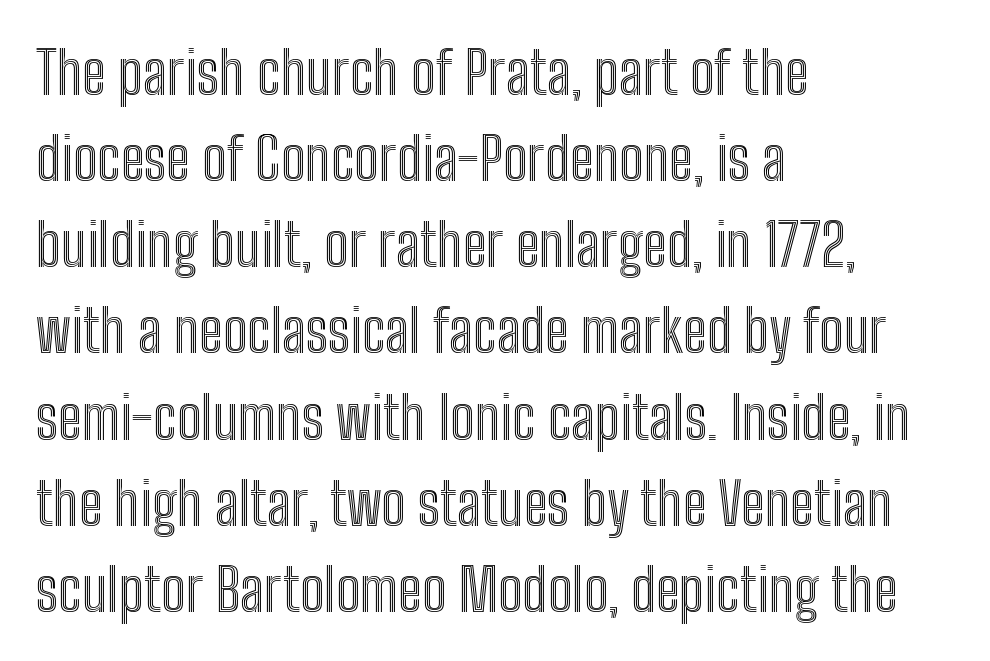
{"italic": "no", "width": "condensed", "x_height": "medium", "monospaced": "no", "underline": "no", "align": "left", "line_spacing": "normal", "line_spacing_ratio": 1.46, "letter_spacing": "normal", "letter_spacing_em": 0.0, "glyph_px": 59}
